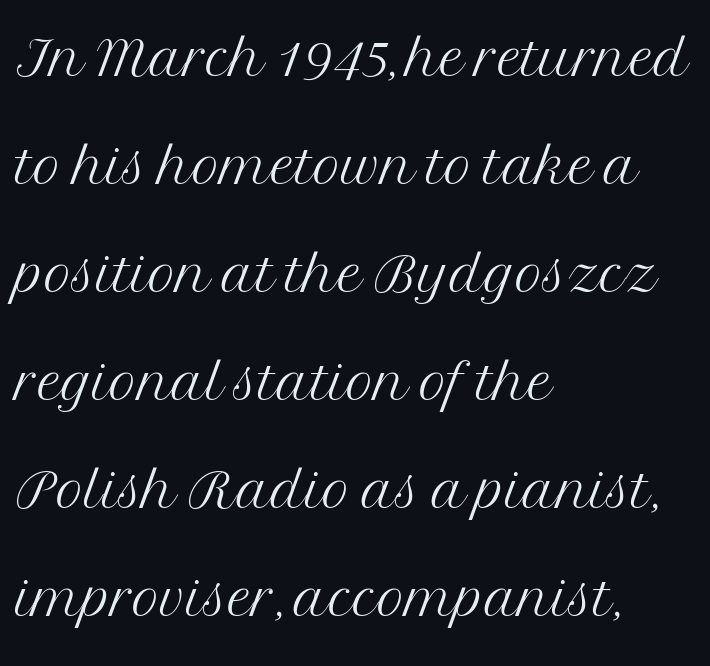
{"serif": "yes", "bold": "no", "weight": "light", "width": "normal", "stroke_contrast": "medium", "x_height": "medium", "monospaced": "no", "underline": "no", "align": "left", "line_spacing": "normal", "line_spacing_ratio": 1.42, "letter_spacing": "normal", "letter_spacing_em": 0.0, "glyph_px": 76}
